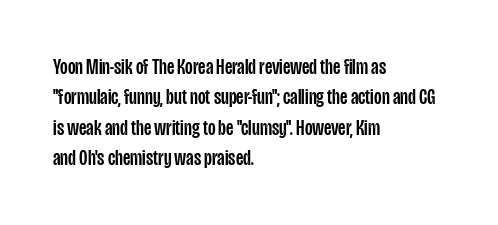
The image shows 22 px text type, upright; set left-aligned, normal line spacing (1.38x), normal letter spacing, not underlined.
